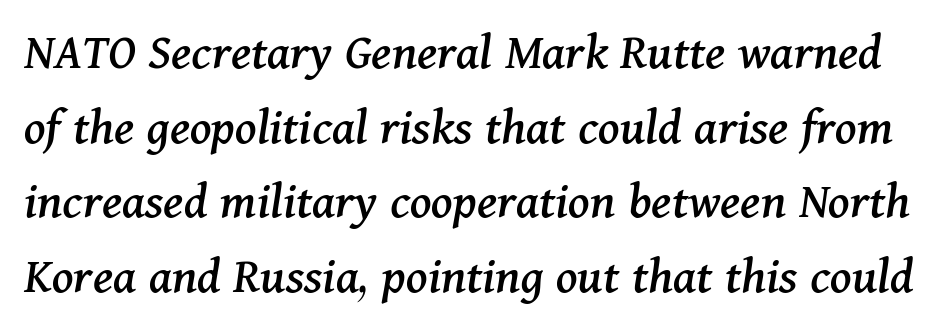
Horizontal bands of white between lines are of average thickness. Glyph-to-glyph distance matches everyday printed text. What kind of face is this? One with serifs. Bare-footed words on every line.
